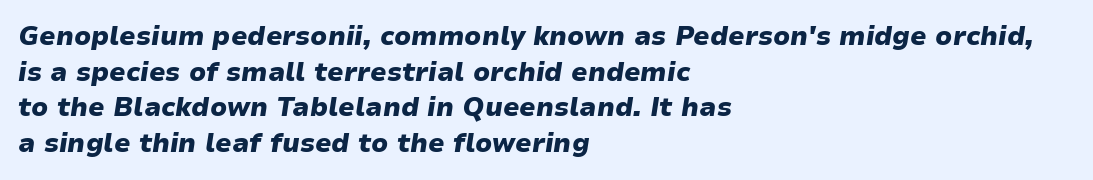
{"italic": "yes", "lean": "right", "slant_degrees": 9, "bold": "yes", "underline": "no", "align": "left", "line_spacing": "normal", "line_spacing_ratio": 1.37, "letter_spacing": "normal", "letter_spacing_em": 0.0, "glyph_px": 26}
